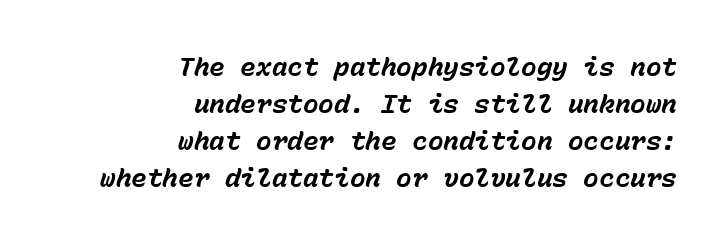
Weight: bold. The space directly below the letters is spotless. The typesetter chose a ragged-left arrangement here. This sample uses plain, unmodified letter spacing. This block has exactly the height ordinary leading produces.
